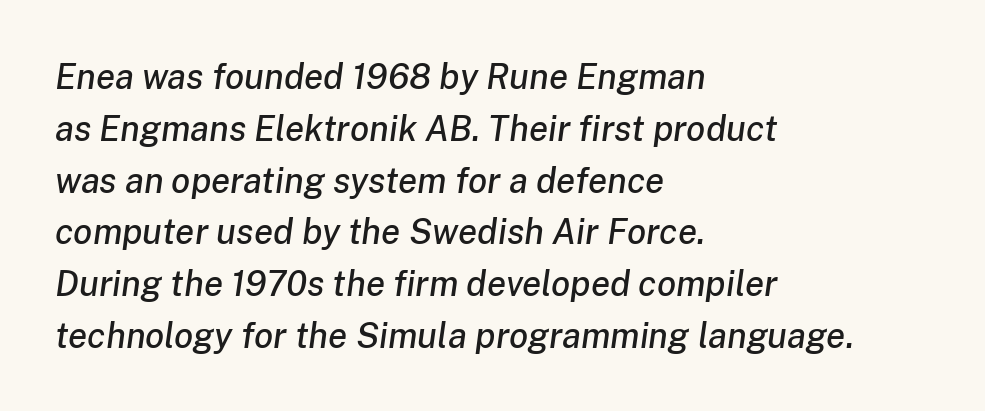
The image shows 35 px text type, italic (leaning right); set left-aligned, normal line spacing (1.48x), normal letter spacing, not underlined; low stroke contrast and a medium x-height.
